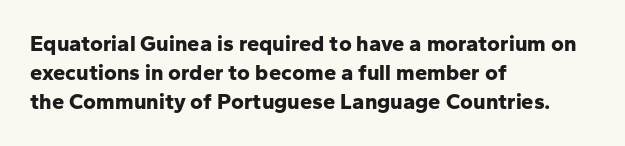
{"italic": "no", "bold": "yes", "underline": "no", "align": "left", "line_spacing": "normal", "line_spacing_ratio": 1.32, "letter_spacing": "normal", "letter_spacing_em": 0.0, "glyph_px": 22}
